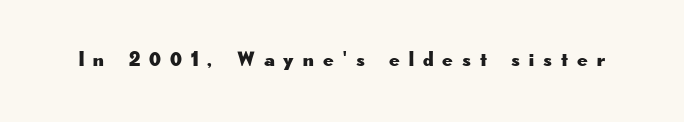
{"italic": "no", "underline": "no", "letter_spacing": "wide", "letter_spacing_em": 0.43, "glyph_px": 21}
